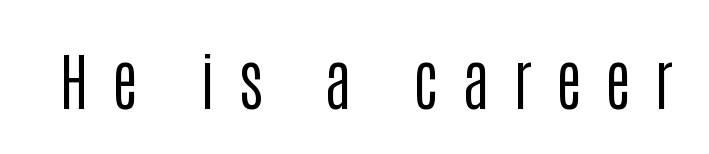
These lines were composed using upright roman letters. Nothing sits at the stroke ends, so this counts as sans-serif. Weight: regular or lighter. The tracking jumps out immediately: characters are airy and widely separated. The string is rendered with underlining switched off.
